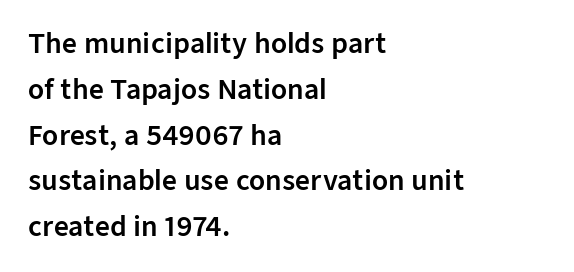
{"italic": "no", "underline": "no", "align": "left", "line_spacing_ratio": 1.76, "letter_spacing": "normal", "letter_spacing_em": 0.0, "glyph_px": 26}
